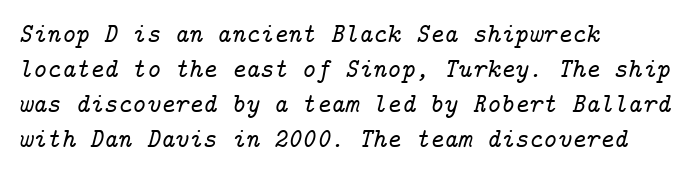
{"italic": "yes", "lean": "right", "slant_degrees": 14, "underline": "no", "align": "left", "line_spacing": "normal", "line_spacing_ratio": 1.3, "letter_spacing": "normal", "letter_spacing_em": 0.0, "glyph_px": 27}
